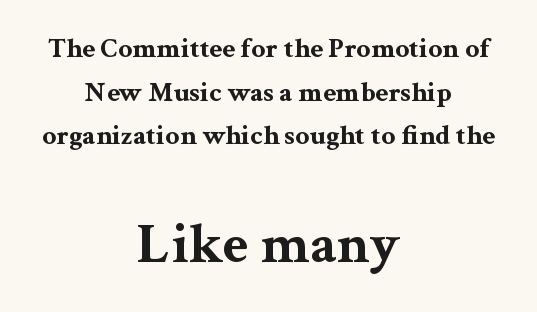
The face used here is rendered with its standard letterfit. Visually the block forms a symmetrical silhouette, jagged on both flanks. Between these two stacked blocks, the lower one wins on size. Bold? Absolutely — the strokes are thick and heavy. Letterform terminals end in serifs throughout the passage.
